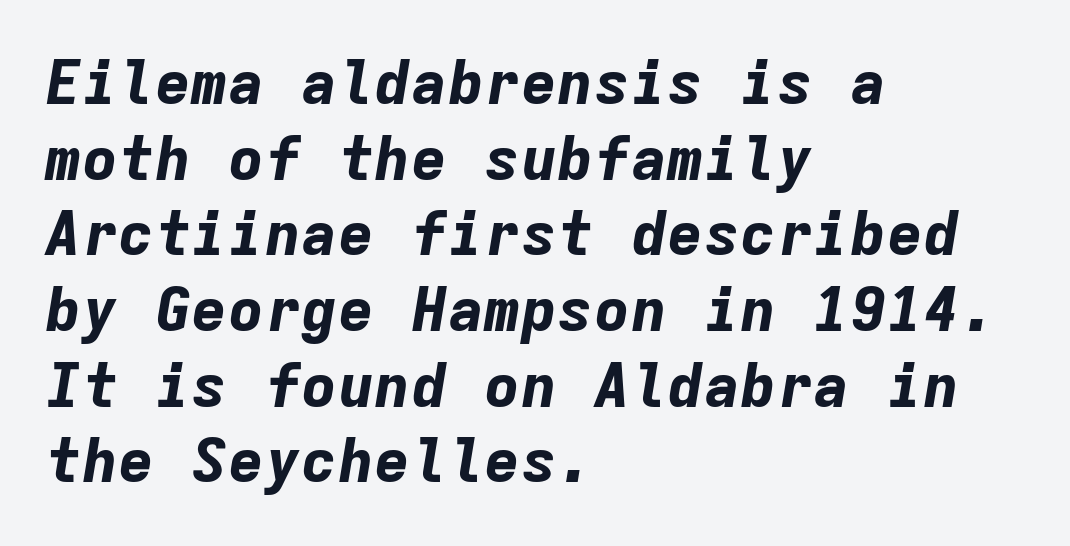
The image shows 61 px bold type, italic (leaning right), monospaced; set left-aligned, line spacing 1.24x, normal letter spacing, not underlined; low stroke contrast and a medium x-height.
